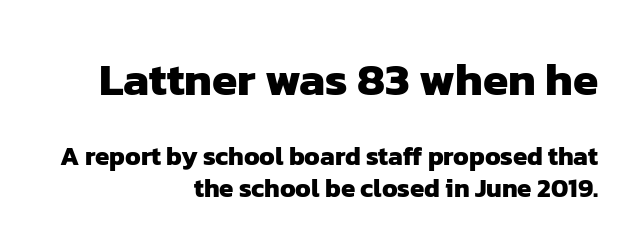
Q: Is the text bold? A: Yes.
Q: Is the typeface a serif or a sans-serif typeface? A: Sans-serif.
Q: Is the text underlined? A: No.
Q: How is the paragraph aligned? A: Right-aligned.
Q: Is the spacing between letters normal or unusually wide? A: Normal.
Q: Which block of text is set in a larger size, the first (top) or the second (bottom)? A: The first (top) one.
Q: Width (condensed, normal, or wide)? A: Normal.
Q: Stroke contrast? A: Low.
Q: x-height? A: Medium.
Q: Monospaced? A: No.
